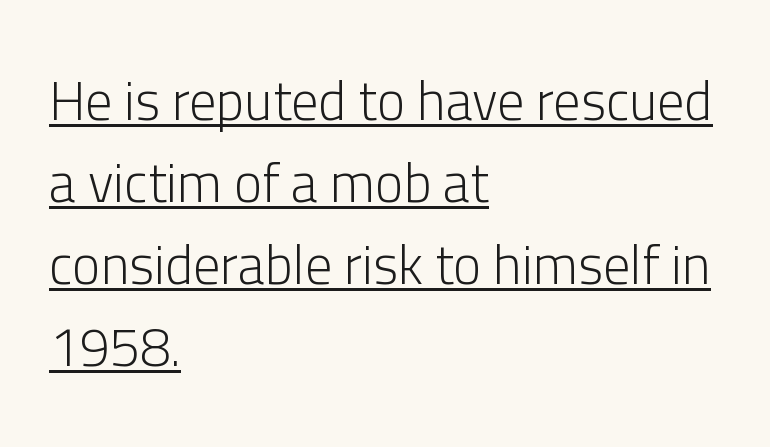
These lines are composed in type without serifs. Nobody touched the tracking dial on this one. The passage shown is typed in a proportional face where columns would drift. The typesetting does not lean heavy: it is not bold. A continuous stroke trails under the words, as in a hyperlink.
